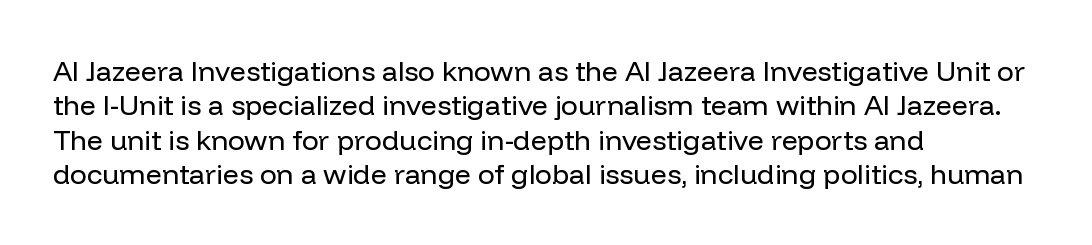
{"serif": "no", "italic": "no", "bold": "no", "weight": "regular", "width": "normal", "stroke_contrast": "low", "x_height": "medium", "monospaced": "no", "underline": "no", "align": "left", "line_spacing_ratio": 1.23, "letter_spacing": "normal", "letter_spacing_em": 0.0, "glyph_px": 28}
